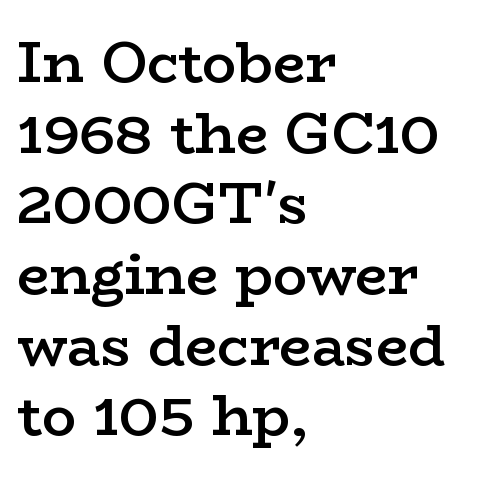
The image shows 57 px semibold, wide serif type, upright; set left-aligned, line spacing 1.24x, normal letter spacing, not underlined; low stroke contrast and a medium x-height.
